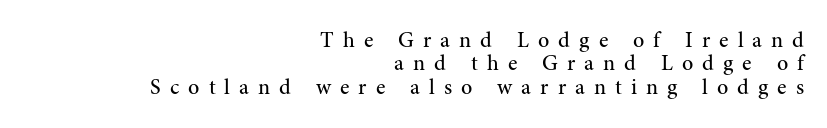
The image shows 22 px text type, upright; set right-aligned, tight line spacing (1.06x), unusually wide letter spacing (+0.41 em), not underlined.
